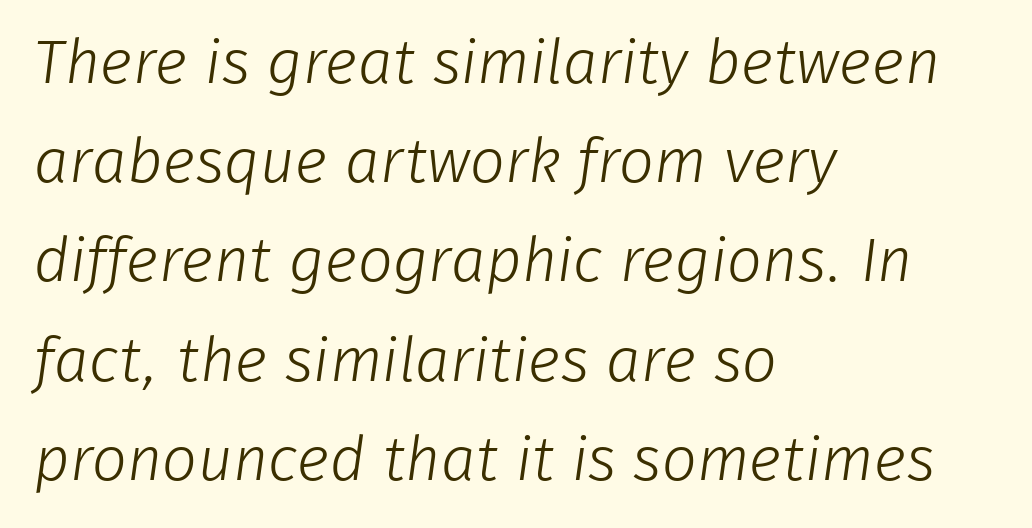
Q: Is the text bold? A: No.
Q: Is the typeface a serif or a sans-serif typeface? A: Sans-serif.
Q: Is the text underlined? A: No.
Q: How is the paragraph aligned? A: Left-aligned.
Q: Is the spacing between letters normal or unusually wide? A: Normal.
Q: Is the spacing between lines tight, normal or loose? A: Normal.
Q: Width (condensed, normal, or wide)? A: Normal.
Q: Stroke contrast? A: Low.
Q: x-height? A: Medium.
Q: Monospaced? A: No.
